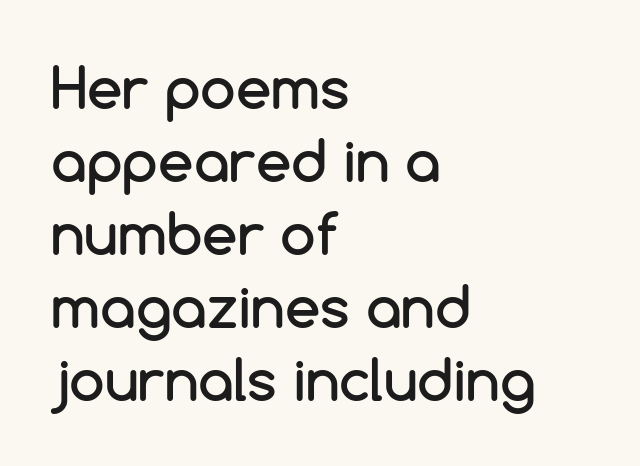
Spacing verdict: proportional, widths tailored to each character. Words appear dense and cohesive because spacing is normal. Nothing sits at the stroke ends, so this counts as sans-serif. The lines are quadded left. Just letters on the line, the space beneath them empty. How would I describe the line gaps? Plain and ordinary.
